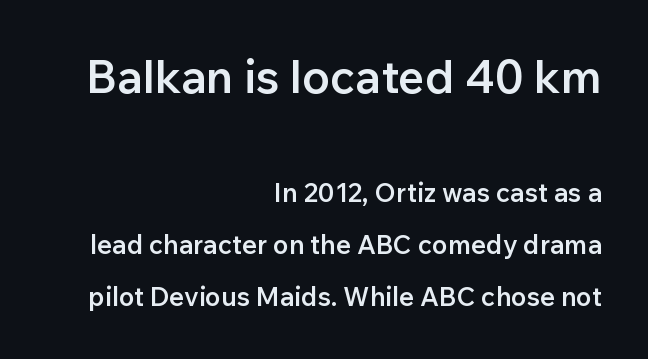
Q: Is the text bold? A: Semi-bold.
Q: Is the text italic (slanted)? A: No, it is upright.
Q: Is the typeface a serif or a sans-serif typeface? A: Sans-serif.
Q: Is the text underlined? A: No.
Q: How is the paragraph aligned? A: Right-aligned.
Q: Is the spacing between letters normal or unusually wide? A: Normal.
Q: Is the spacing between lines tight, normal or loose? A: Loose.
Q: Which block of text is set in a larger size, the first (top) or the second (bottom)? A: The first (top) one.
Q: Width (condensed, normal, or wide)? A: Normal.
Q: Stroke contrast? A: Low.
Q: x-height? A: Medium.
Q: Monospaced? A: No.
